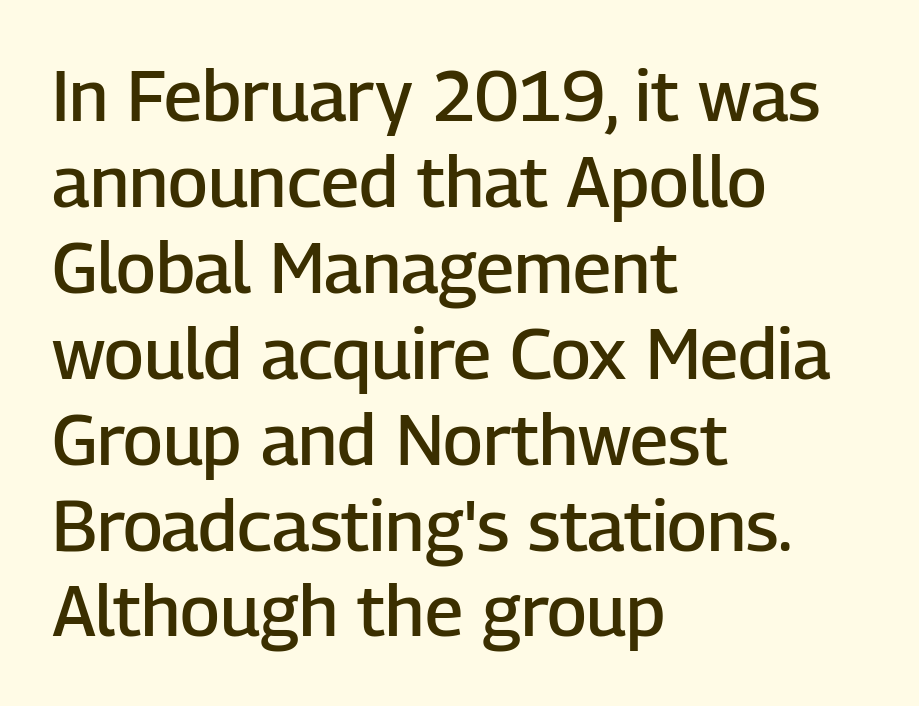
{"serif": "no", "italic": "no", "bold": "semi", "weight": "semibold", "width": "normal", "stroke_contrast": "low", "x_height": "medium", "monospaced": "no", "underline": "no", "align": "left", "line_spacing_ratio": 1.21, "letter_spacing": "normal", "letter_spacing_em": 0.0, "glyph_px": 71}
